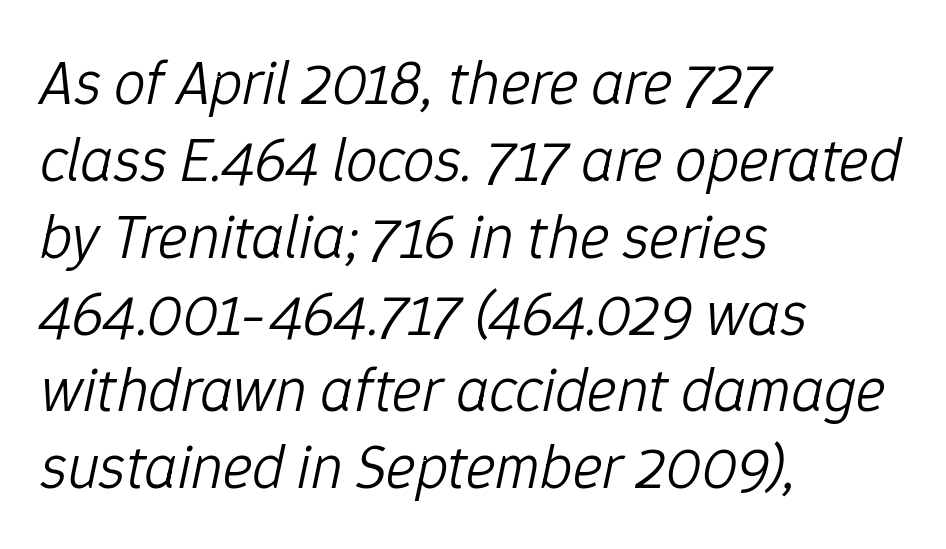
The image shows 63 px light type, italic (leaning right); set left-aligned, line spacing 1.22x, normal letter spacing, not underlined; low stroke contrast and a medium x-height.
